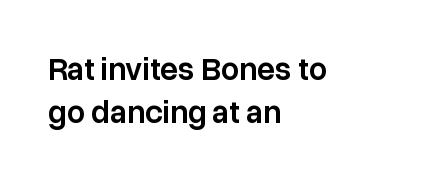
{"serif": "no", "italic": "no", "bold": "semi", "weight": "semibold", "width": "normal", "stroke_contrast": "low", "x_height": "medium", "monospaced": "no", "underline": "no", "align": "left", "line_spacing": "normal", "line_spacing_ratio": 1.33, "letter_spacing": "normal", "letter_spacing_em": 0.0, "glyph_px": 32}
